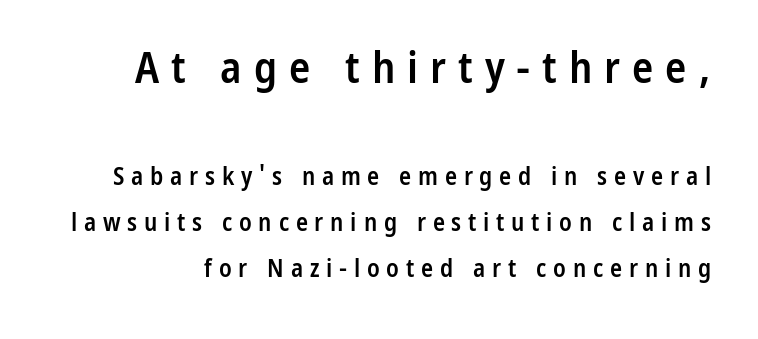
{"serif": "no", "italic": "no", "bold": "semi", "weight": "semibold", "width": "condensed", "stroke_contrast": "low", "x_height": "medium", "monospaced": "no", "underline": "no", "line_spacing_ratio": 1.85, "letter_spacing": "wide", "letter_spacing_em": 0.27, "larger_block": "first", "size_ratio": 1.76, "glyph_px": 44}
